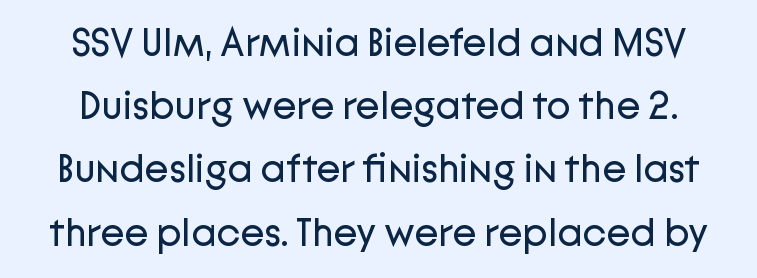
The image shows 40 px regular-weight sans-serif type, upright; set normal line spacing (1.58x), normal letter spacing, not underlined; low stroke contrast and a medium x-height.
